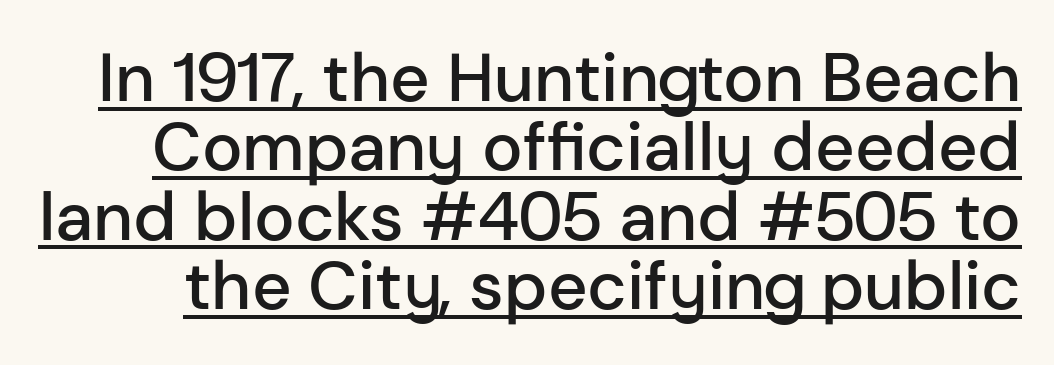
The image shows 68 px semibold sans-serif type, upright; set tight line spacing (1.02x), normal letter spacing, underlined; low stroke contrast and a medium x-height.
